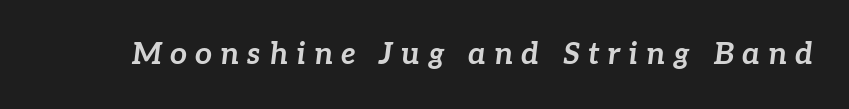
Characters are canted at an angle relative to the baseline's perpendicular. A typesetter would call this heavily tracked-out type. The area under the type is left untouched. Is the type bold? Yes — the strokes are clearly thick and heavy.
